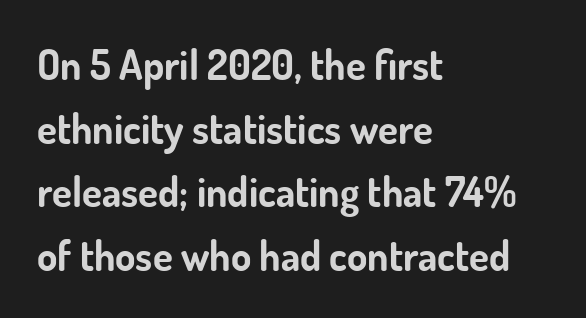
{"serif": "no", "italic": "no", "bold": "yes", "weight": "bold", "width": "normal", "stroke_contrast": "low", "x_height": "small", "monospaced": "no", "underline": "no", "align": "left", "line_spacing": "normal", "line_spacing_ratio": 1.55, "letter_spacing": "normal", "letter_spacing_em": 0.0, "glyph_px": 41}
